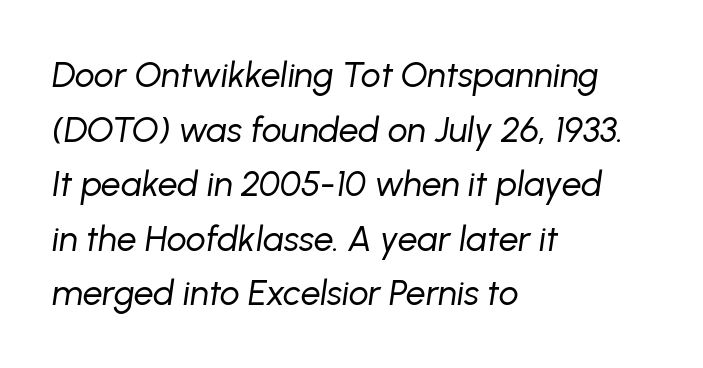
These lines stack with their left ends in a neat column. Standard letterfit; no display-style spreading of the glyphs. Is this a fixed-width face? No — the glyphs have proportional, varying widths. Decoration check: the copy has no underline. Does the leading feel generous? No, just average. These glyphs show unthickened strokes, regular width or finer.
